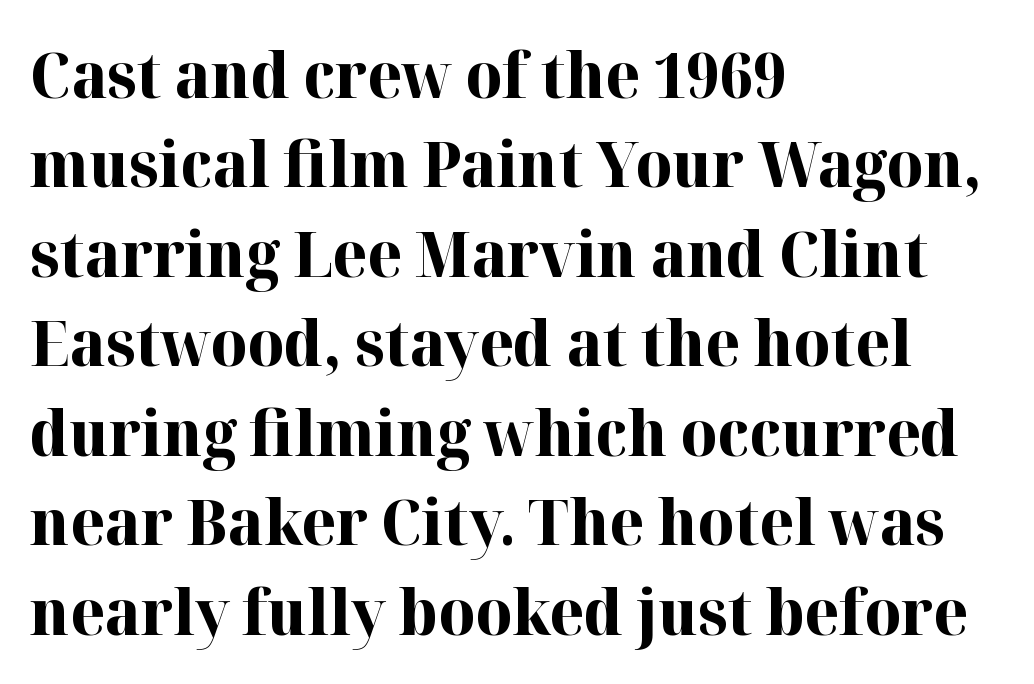
The image shows 63 px bold serif type, upright; set left-aligned, normal line spacing (1.42x), normal letter spacing, not underlined; high stroke contrast and a medium x-height.
